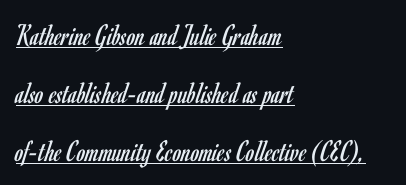
Q: Is the text bold? A: No.
Q: Is the text italic (slanted)? A: Yes.
Q: Is the typeface a serif or a sans-serif typeface? A: Sans-serif.
Q: Is the text underlined? A: Yes.
Q: How is the paragraph aligned? A: Left-aligned.
Q: Is the spacing between letters normal or unusually wide? A: Normal.
Q: Width (condensed, normal, or wide)? A: Condensed.
Q: Stroke contrast? A: Low.
Q: x-height? A: Small.
Q: Monospaced? A: No.
